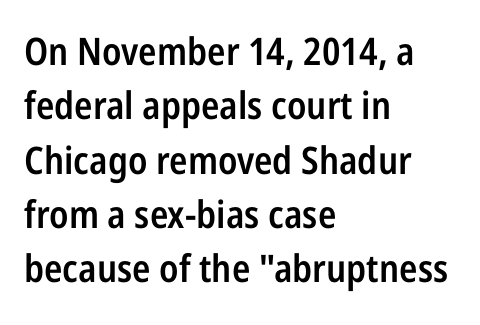
{"serif": "no", "italic": "no", "bold": "semi", "weight": "semibold", "width": "condensed", "stroke_contrast": "low", "x_height": "medium", "monospaced": "no", "underline": "no", "align": "left", "line_spacing": "normal", "line_spacing_ratio": 1.43, "letter_spacing": "normal", "letter_spacing_em": 0.0, "glyph_px": 38}
